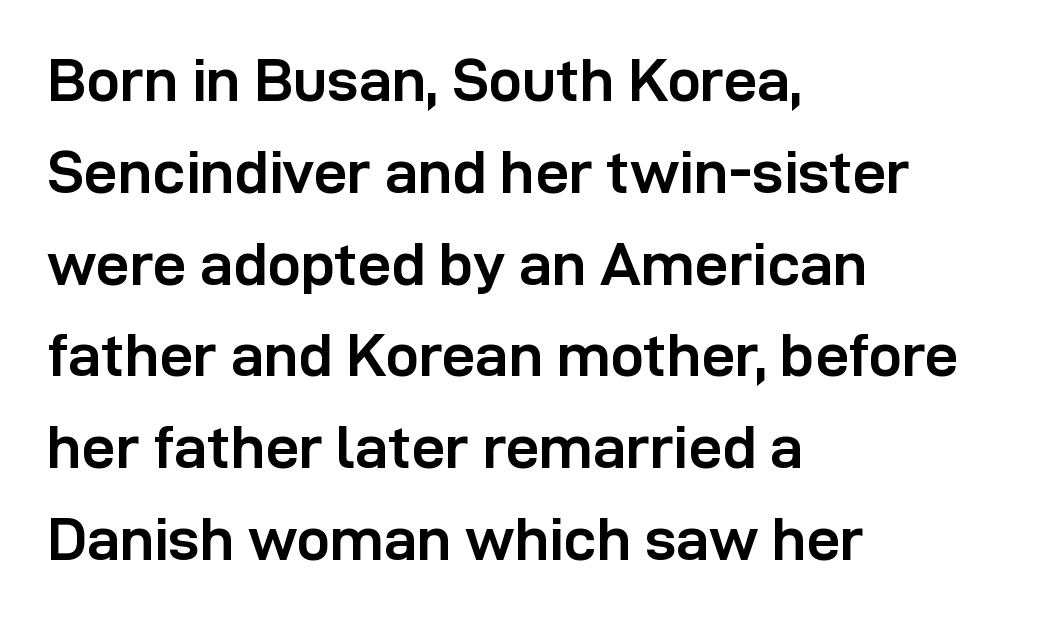
Q: Is the text bold? A: Yes.
Q: Is the text italic (slanted)? A: No, it is upright.
Q: Is the typeface a serif or a sans-serif typeface? A: Sans-serif.
Q: Is the text underlined? A: No.
Q: How is the paragraph aligned? A: Left-aligned.
Q: Is the spacing between letters normal or unusually wide? A: Normal.
Q: Is the spacing between lines tight, normal or loose? A: Normal.
Q: Width (condensed, normal, or wide)? A: Normal.
Q: Stroke contrast? A: Low.
Q: x-height? A: Medium.
Q: Monospaced? A: No.
